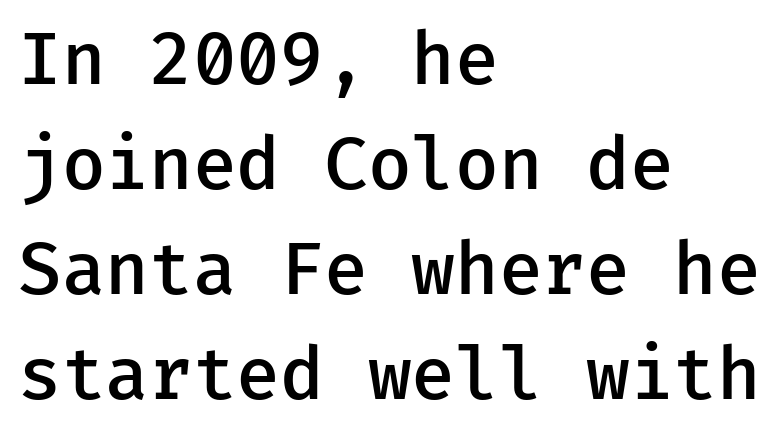
{"serif": "no", "italic": "no", "bold": "semi", "weight": "semibold", "width": "normal", "stroke_contrast": "low", "x_height": "medium", "underline": "no", "align": "left", "line_spacing": "normal", "line_spacing_ratio": 1.48, "letter_spacing": "normal", "letter_spacing_em": 0.0, "glyph_px": 71}
